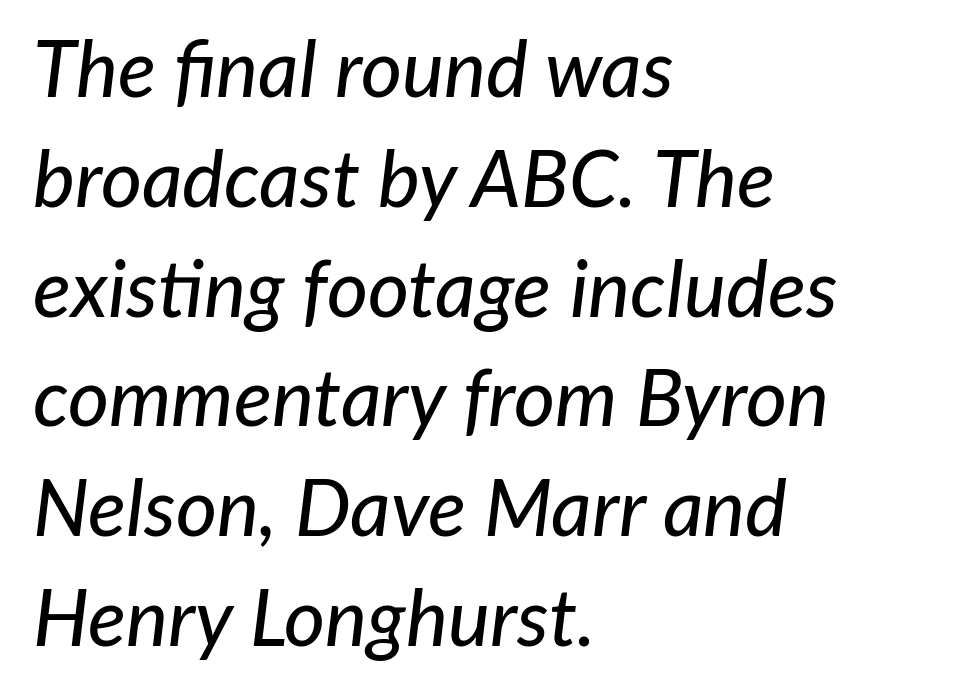
Q: Is the text italic (slanted)? A: Yes, it leans right by about 7 degrees.
Q: Is the text underlined? A: No.
Q: How is the paragraph aligned? A: Left-aligned.
Q: Is the spacing between letters normal or unusually wide? A: Normal.
Q: Is the spacing between lines tight, normal or loose? A: Normal.
Q: Width (condensed, normal, or wide)? A: Normal.
Q: Stroke contrast? A: Low.
Q: x-height? A: Medium.
Q: Monospaced? A: No.
